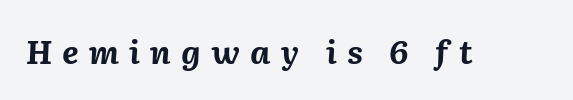
The rendering uses a bold face; every stroke is thick and dark. A bare baseline throughout the passage. Do the characters align in a grid? No, the font is proportional. Display-style spreading of the glyphs; the letterfit is very open. Posture: slanted.
